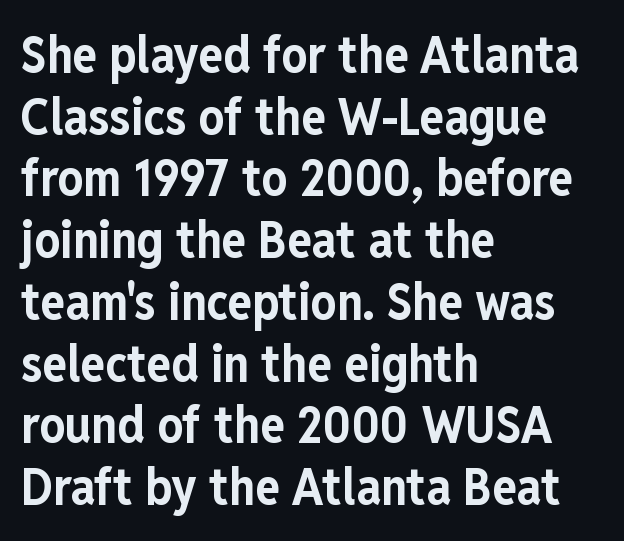
The image shows 51 px bold, condensed sans-serif type, upright; set left-aligned, line spacing 1.21x, normal letter spacing, not underlined; low stroke contrast and a medium x-height.
